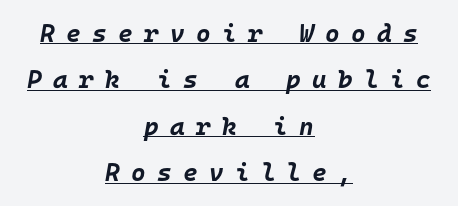
Q: Is the text bold? A: Yes.
Q: Is the text italic (slanted)? A: Yes, it leans right by about 10 degrees.
Q: Is the text underlined? A: Yes.
Q: How is the paragraph aligned? A: Centered.
Q: Is the spacing between letters normal or unusually wide? A: Unusually wide.
